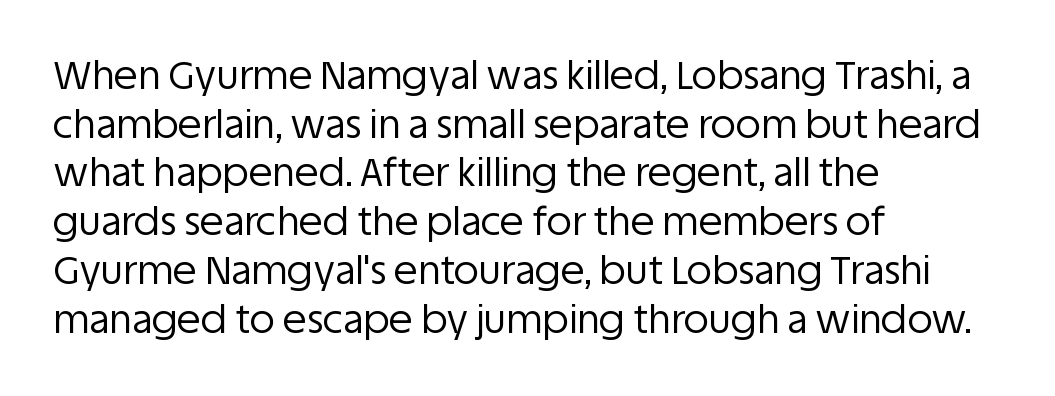
Posture: straight, roman, zero tilt. Inter-character spacing is left at the font's built-in metrics. This is not heavy type; no bold has been used. The paragraph has a hard left edge and a soft right edge. Leading matches the norm, producing a regular column.
